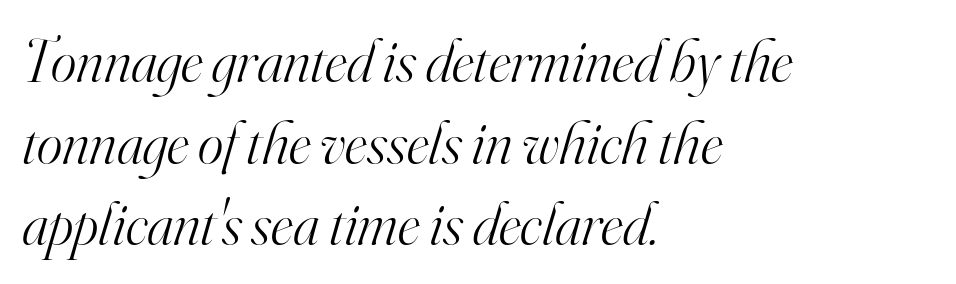
{"serif": "yes", "italic": "yes", "lean": "right", "slant_degrees": 16, "bold": "no", "weight": "light", "width": "normal", "stroke_contrast": "high", "x_height": "small", "monospaced": "no", "underline": "no", "align": "left", "line_spacing": "normal", "line_spacing_ratio": 1.34, "letter_spacing": "normal", "letter_spacing_em": 0.0, "glyph_px": 61}
